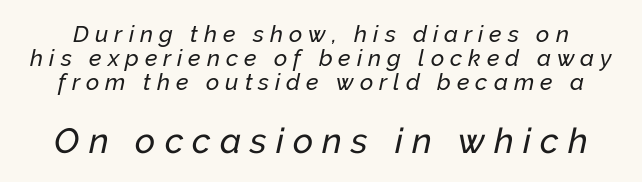
The type is letterspaced generously, with wide tracking. The passage shown leans; its letterforms are oblique. The later block is typeset at a bigger size than the earlier block. Descender tails drop into unmarked territory. Horizontal bands of white between lines are thin slivers.
